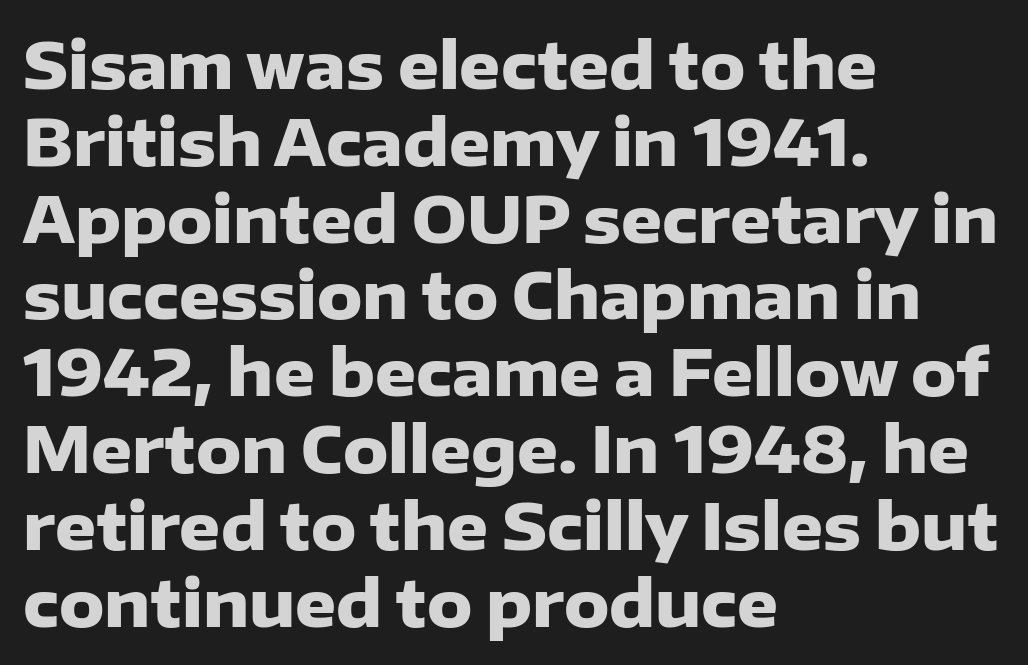
Q: Is the text bold? A: Yes.
Q: Is the text italic (slanted)? A: No, it is upright.
Q: Is the typeface a serif or a sans-serif typeface? A: Sans-serif.
Q: Is the text underlined? A: No.
Q: How is the paragraph aligned? A: Left-aligned.
Q: Is the spacing between letters normal or unusually wide? A: Normal.
Q: Width (condensed, normal, or wide)? A: Normal.
Q: Stroke contrast? A: Low.
Q: x-height? A: Medium.
Q: Monospaced? A: No.
